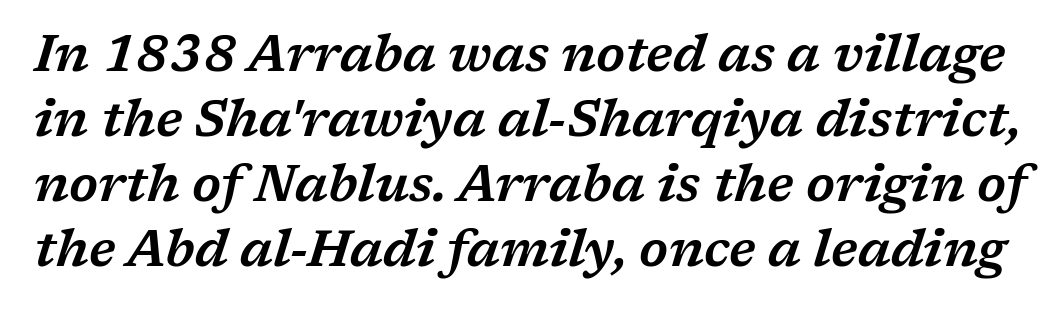
Letterform terminals end in serifs throughout the passage. The whole block is typeset with a tilt. Is this a fixed-width face? No — the glyphs have proportional, varying widths. You could call the tracking neutral — neither tight nor loose. Beneath every word, the page is bare. Normally led — the rows are evenly, conventionally spaced.
